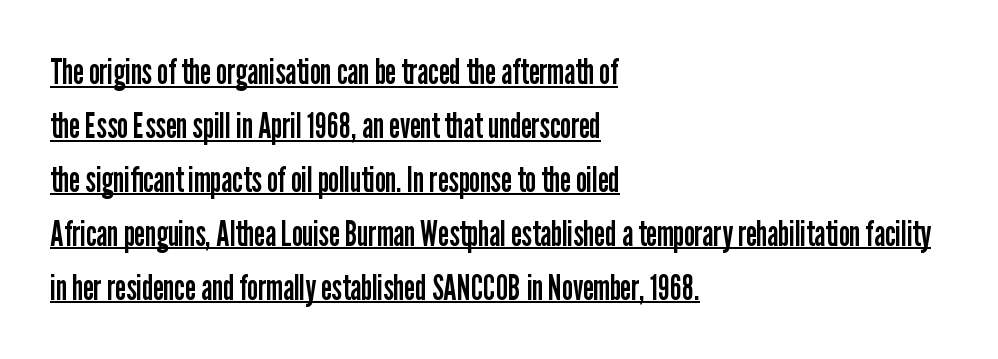
{"serif": "no", "italic": "no", "bold": "no", "weight": "regular", "width": "condensed", "stroke_contrast": "low", "x_height": "medium", "monospaced": "no", "underline": "yes", "align": "left", "line_spacing": "normal", "line_spacing_ratio": 1.54, "letter_spacing": "normal", "letter_spacing_em": 0.0, "glyph_px": 35}
